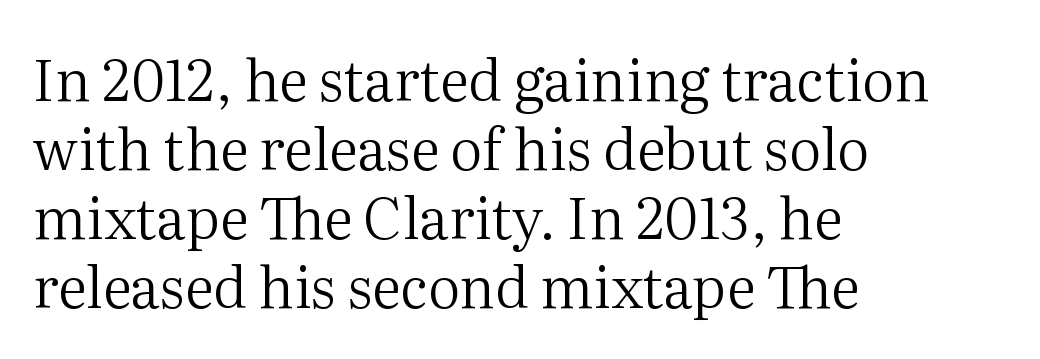
Q: Is the text bold? A: No.
Q: Is the text italic (slanted)? A: No, it is upright.
Q: Is the typeface a serif or a sans-serif typeface? A: Serif.
Q: Is the text underlined? A: No.
Q: How is the paragraph aligned? A: Left-aligned.
Q: Is the spacing between letters normal or unusually wide? A: Normal.
Q: Width (condensed, normal, or wide)? A: Normal.
Q: Stroke contrast? A: Medium.
Q: x-height? A: Medium.
Q: Monospaced? A: No.
